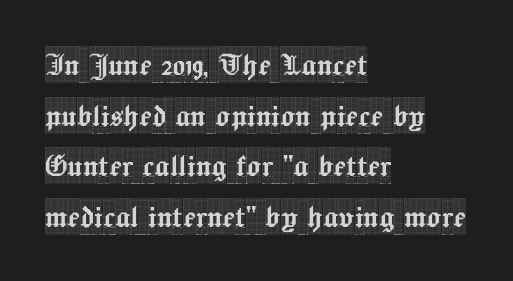
This sample uses plain, unmodified letter spacing. Is this a sans? No — the strokes have serifs. Unlike italic type, these characters show no tilt at all. Is the block centered? No — it sits flush against the left margin.
